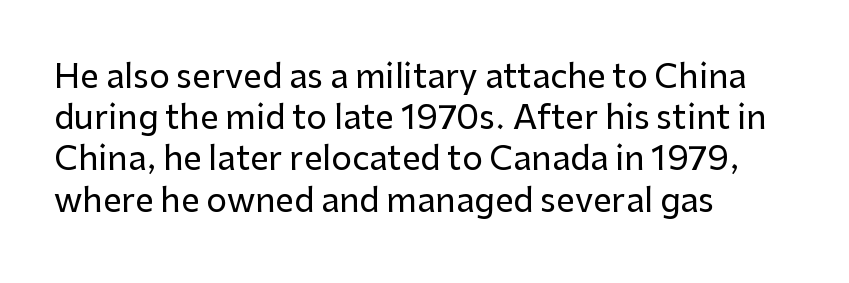
{"serif": "no", "italic": "no", "width": "normal", "stroke_contrast": "low", "x_height": "medium", "monospaced": "no", "underline": "no", "align": "left", "line_spacing": "normal", "line_spacing_ratio": 1.25, "letter_spacing": "normal", "letter_spacing_em": 0.0, "glyph_px": 33}
